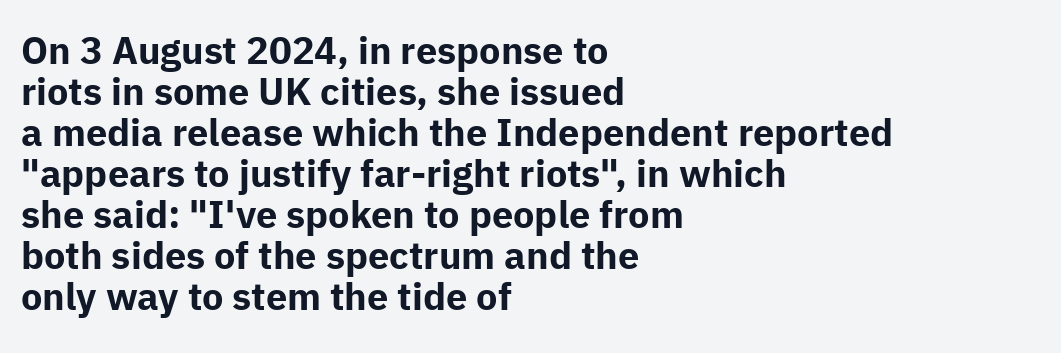
Note the varied advance widths — an 'i' is clearly narrower than an 'm'. Each line starts at the same left margin while the right side varies. This sample uses a sans-serif face. Strokes here are thick enough to call this a true bold.
